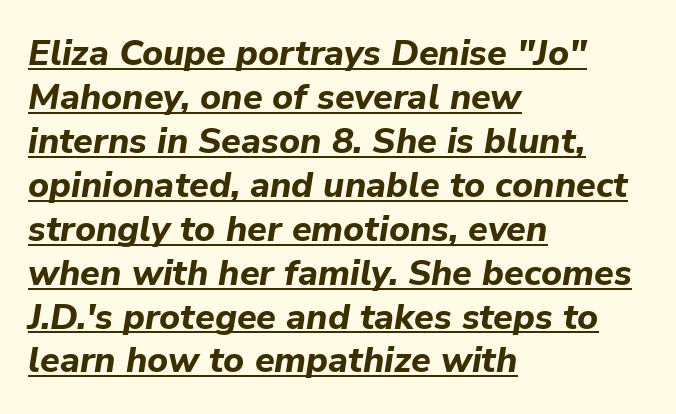
{"italic": "yes", "lean": "right", "slant_degrees": 9, "bold": "yes", "weight": "bold", "width": "normal", "stroke_contrast": "low", "x_height": "medium", "monospaced": "no", "underline": "yes", "align": "left", "line_spacing_ratio": 1.22, "letter_spacing": "normal", "letter_spacing_em": 0.0, "glyph_px": 36}
